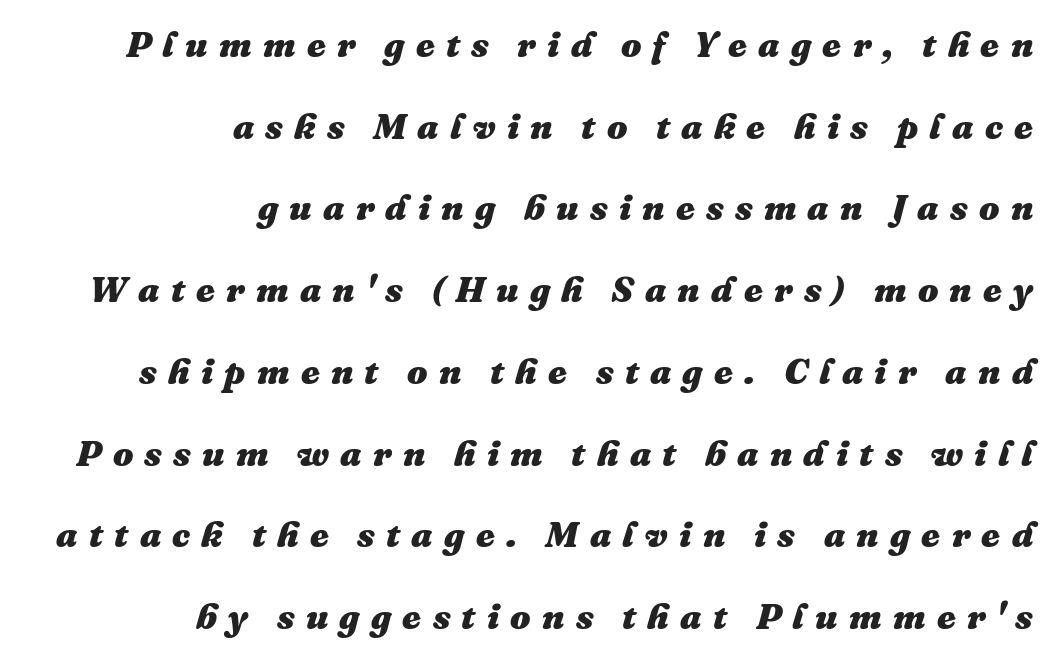
{"italic": "yes", "lean": "right", "slant_degrees": 16, "bold": "yes", "weight": "heavy", "width": "normal", "stroke_contrast": "medium", "x_height": "medium", "monospaced": "no", "underline": "no", "align": "right", "line_spacing": "loose", "line_spacing_ratio": 2.27, "letter_spacing": "wide", "letter_spacing_em": 0.31, "glyph_px": 36}
